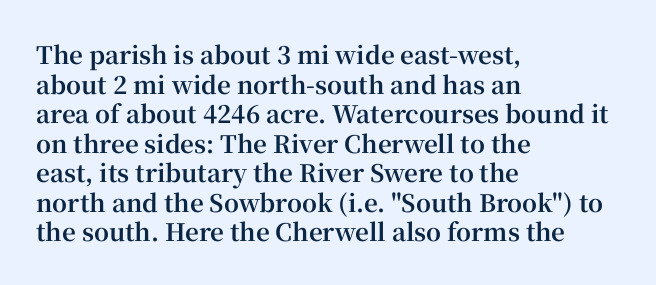
{"italic": "no", "bold": "yes", "underline": "no", "align": "left", "line_spacing_ratio": 1.23, "letter_spacing": "normal", "letter_spacing_em": 0.0, "glyph_px": 24}
